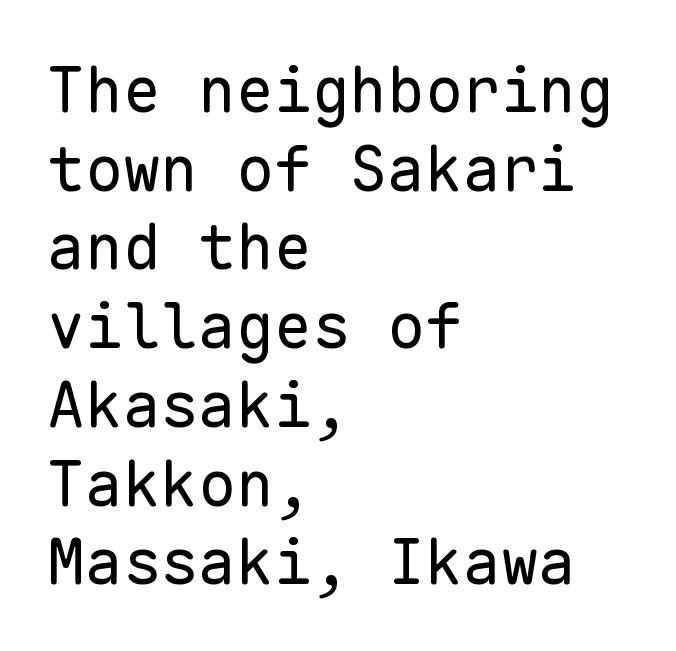
Evenly set lines give the paragraph a standard silhouette. The letters sit at their default tracking, neither squeezed nor spread. The rendering anchors every line to the left-hand side. The type sits square on the baseline with zero lean.
